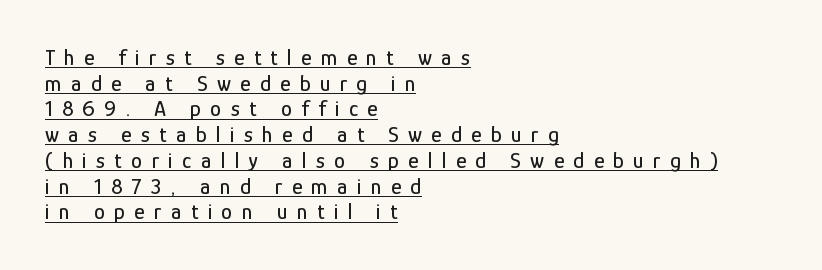
Italic? Not at all — the glyphs are vertical. A baseline rule has been typeset under these characters. A student would call this left alignment; a typographer would say flush left, rag right. Words appear elongated and porous because spacing is wide.
